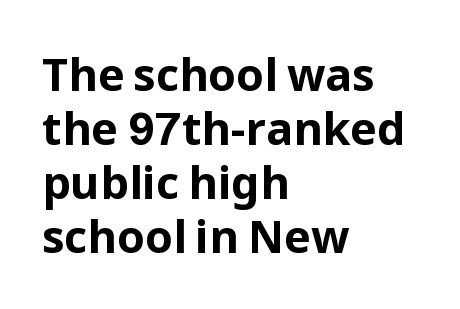
{"serif": "no", "italic": "no", "bold": "yes", "weight": "bold", "width": "normal", "stroke_contrast": "low", "x_height": "medium", "monospaced": "no", "underline": "no", "align": "left", "line_spacing_ratio": 1.2, "letter_spacing": "normal", "letter_spacing_em": 0.0, "glyph_px": 45}
